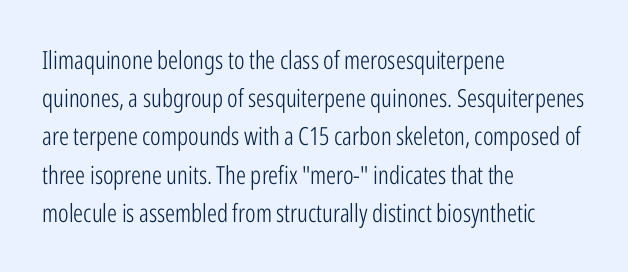
The glyphs are unaccompanied by any horizontal stroke below them. Posture: vertical. These lines keep a tight, regular rhythm from letter to letter. Interline gaps are of average width in this sample. The paragraph shown leans on its left margin.
